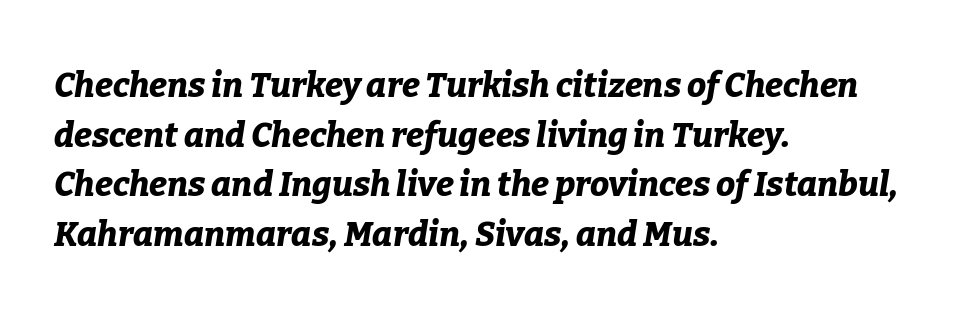
Q: Is the text bold? A: Yes.
Q: Is the text italic (slanted)? A: Yes, it leans right by about 9 degrees.
Q: Is the text underlined? A: No.
Q: How is the paragraph aligned? A: Left-aligned.
Q: Is the spacing between letters normal or unusually wide? A: Normal.
Q: Is the spacing between lines tight, normal or loose? A: Normal.
Q: Width (condensed, normal, or wide)? A: Normal.
Q: Stroke contrast? A: Low.
Q: x-height? A: Medium.
Q: Monospaced? A: No.
